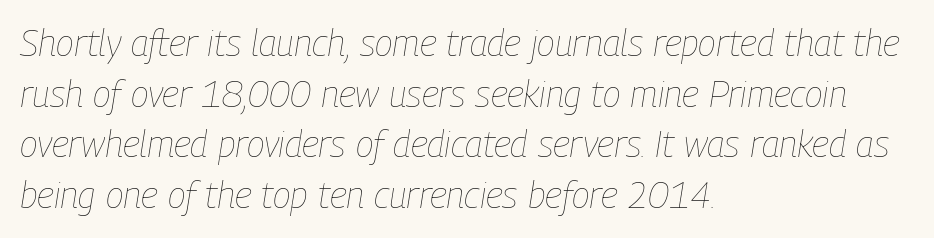
Q: Is the text bold? A: No.
Q: Is the text italic (slanted)? A: Yes, it leans right by about 9 degrees.
Q: Is the text underlined? A: No.
Q: How is the paragraph aligned? A: Left-aligned.
Q: Is the spacing between letters normal or unusually wide? A: Normal.
Q: Is the spacing between lines tight, normal or loose? A: Normal.
Q: Width (condensed, normal, or wide)? A: Condensed.
Q: Stroke contrast? A: Low.
Q: x-height? A: Medium.
Q: Monospaced? A: No.
